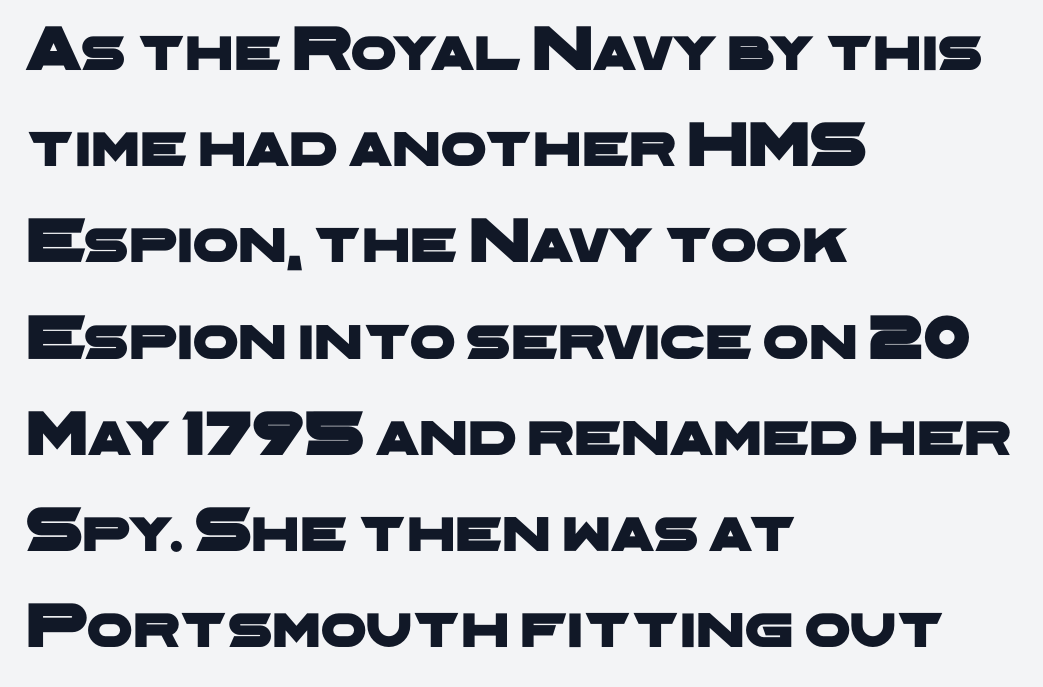
The image shows 65 px wide sans-serif type; set left-aligned, normal line spacing (1.48x), normal letter spacing, not underlined; low stroke contrast and a medium x-height.
